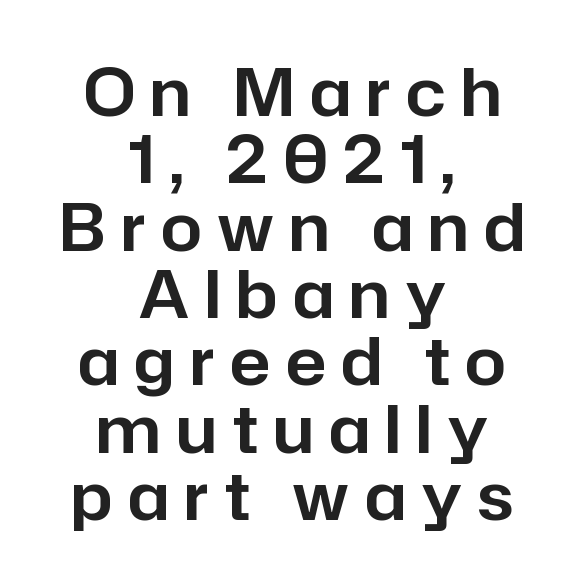
Short and long lines alike share a common midpoint. The passage shown is typed in a proportional face where columns would drift. Substantial extra tracking has been applied to these lines. This sample trades vertical openness for compactness between lines.
